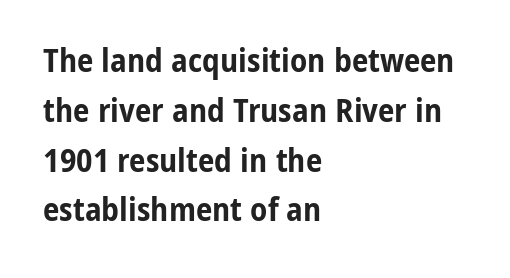
Layout note: lines flush left. Heavy, bold letterforms. A clean baseline with only descenders dipping below it. Proportional: the letters do not fall into vertical columns.
